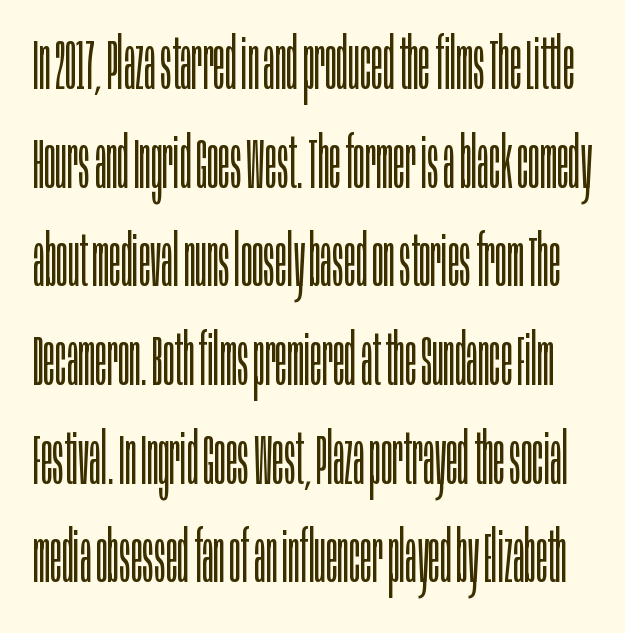
The image shows 70 px light, condensed sans-serif type, upright; set normal line spacing (1.41x), normal letter spacing, not underlined; low stroke contrast and a large x-height.
